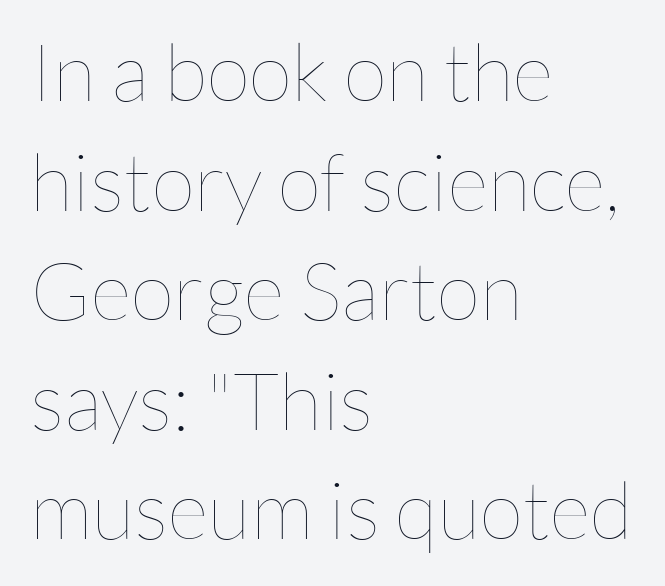
Q: Is the text bold? A: No.
Q: Is the text italic (slanted)? A: No, it is upright.
Q: Is the text underlined? A: No.
Q: How is the paragraph aligned? A: Left-aligned.
Q: Is the spacing between letters normal or unusually wide? A: Normal.
Q: Is the spacing between lines tight, normal or loose? A: Normal.
Q: Width (condensed, normal, or wide)? A: Normal.
Q: Stroke contrast? A: Low.
Q: x-height? A: Medium.
Q: Monospaced? A: No.
